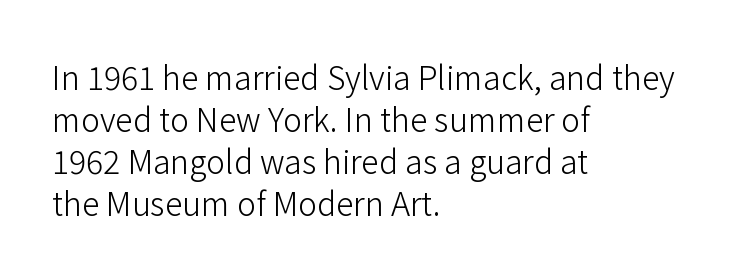
{"serif": "no", "italic": "no", "bold": "no", "weight": "light", "width": "normal", "stroke_contrast": "low", "x_height": "medium", "monospaced": "no", "underline": "no", "align": "left", "line_spacing": "normal", "line_spacing_ratio": 1.31, "letter_spacing": "normal", "letter_spacing_em": 0.0, "glyph_px": 32}
